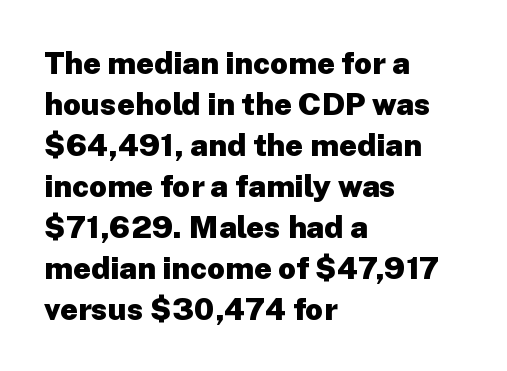
{"serif": "no", "italic": "no", "bold": "yes", "weight": "heavy", "width": "normal", "stroke_contrast": "low", "x_height": "medium", "monospaced": "no", "underline": "no", "align": "left", "line_spacing": "normal", "line_spacing_ratio": 1.32, "letter_spacing": "normal", "letter_spacing_em": 0.0, "glyph_px": 31}
